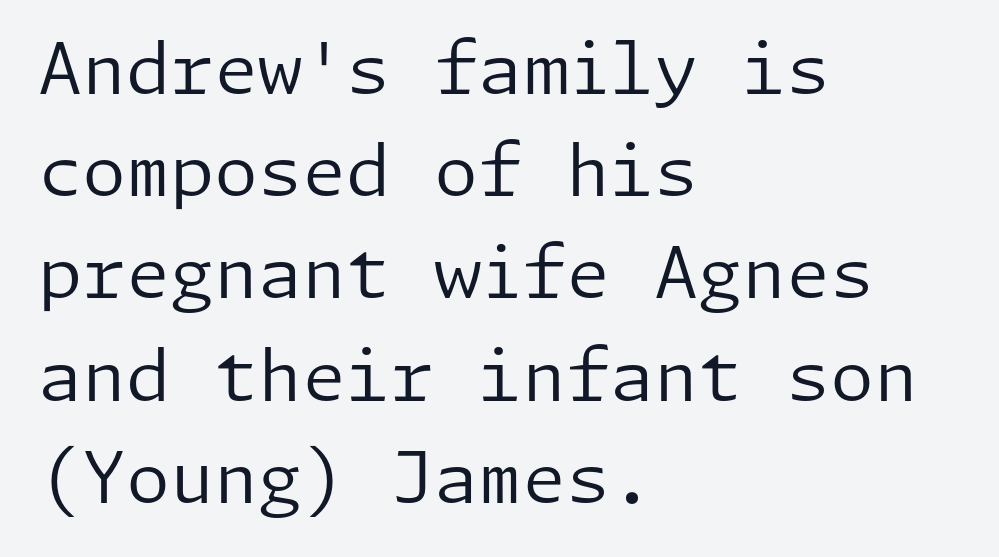
The image shows 71 px regular-weight sans-serif type, upright; set left-aligned, normal line spacing (1.44x), normal letter spacing, not underlined; low stroke contrast and a medium x-height.
